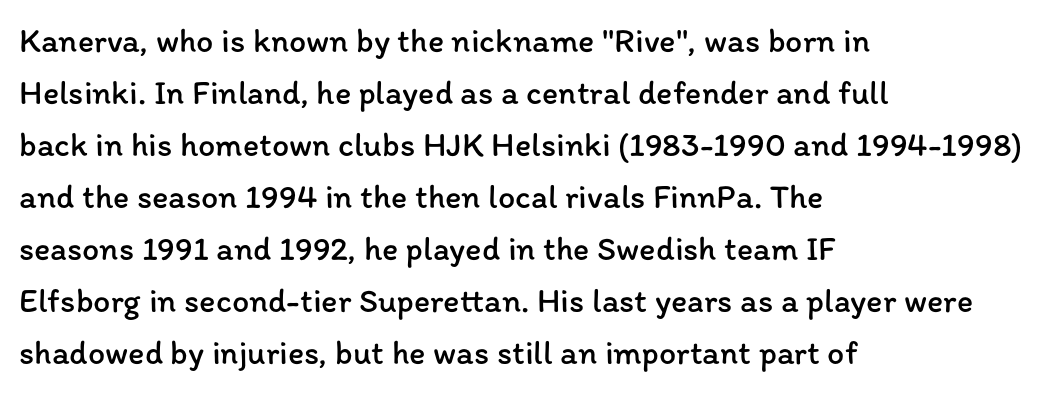
Clear beneath every line of the passage. Letter spacing: default. The block of text has a typical density, with ordinary space between rows. This is the regular roman posture of the typeface. Is the stroke heavy? The answer is a plain regular-or-lighter.
